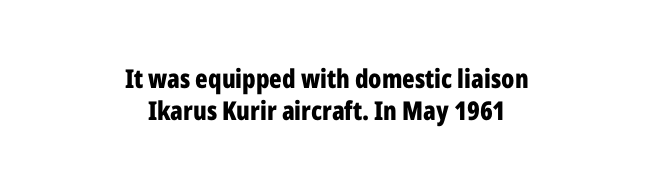
{"italic": "no", "bold": "yes", "underline": "no", "align": "center", "line_spacing_ratio": 1.23, "letter_spacing": "normal", "letter_spacing_em": 0.0, "glyph_px": 26}
